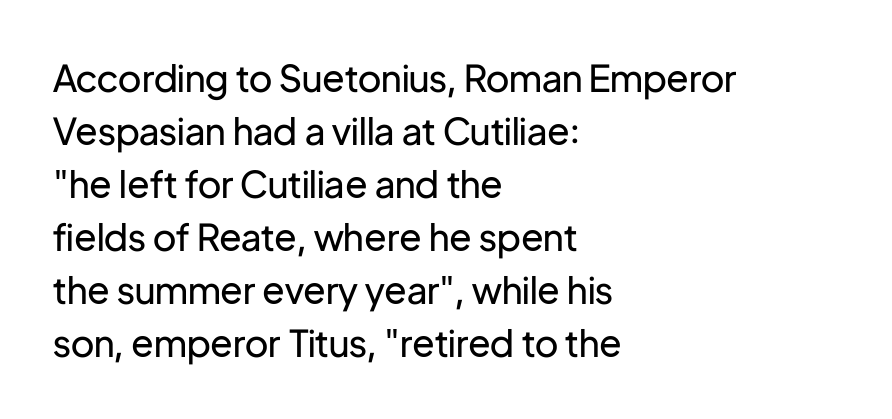
Q: Is the text bold? A: No.
Q: Is the text italic (slanted)? A: No, it is upright.
Q: Is the typeface a serif or a sans-serif typeface? A: Sans-serif.
Q: Is the text underlined? A: No.
Q: How is the paragraph aligned? A: Left-aligned.
Q: Is the spacing between letters normal or unusually wide? A: Normal.
Q: Is the spacing between lines tight, normal or loose? A: Normal.
Q: Width (condensed, normal, or wide)? A: Normal.
Q: Stroke contrast? A: Low.
Q: x-height? A: Medium.
Q: Monospaced? A: No.
